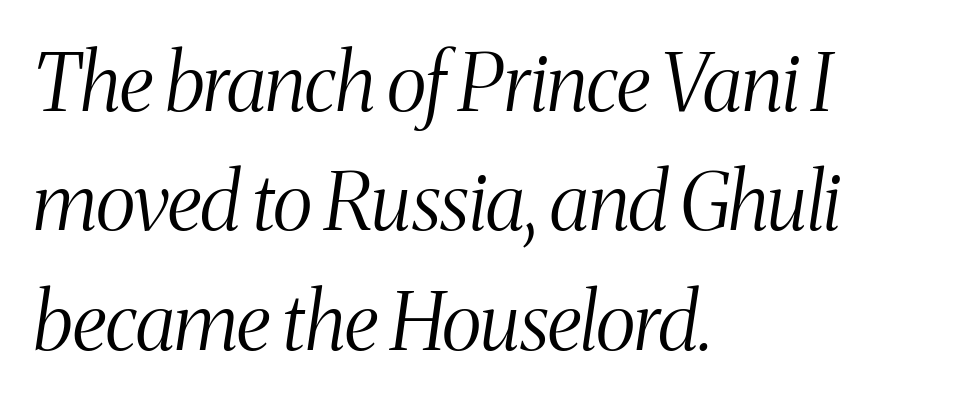
The image shows 79 px light, condensed serif type, italic (leaning right); set left-aligned, normal line spacing (1.51x), normal letter spacing, not underlined; medium stroke contrast and a medium x-height.
